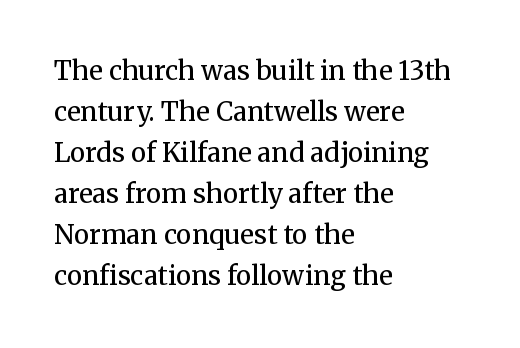
The words here are not underlined. Unbolded letterforms with no extra heft. Quick note: interline space is typical. These lines stack with their left ends in a neat column. Ordinary non-slanted type is in use. Here the glyphs are tracked normally, forming tight word shapes.
